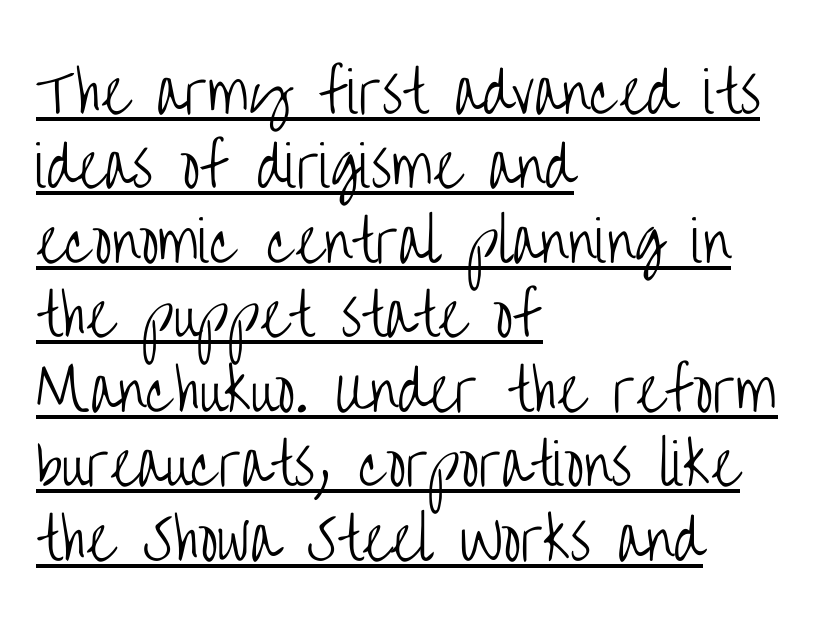
The designer went with a sans here, leaving each stem footless. Caption: standard tracking, unaltered. Heaviness? Minimal to ordinary, like unemphasized prose. Interline gaps are of average width in this sample.
